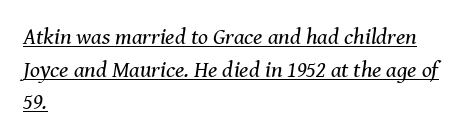
The image shows 23 px text type, italic (leaning right); set left-aligned, normal line spacing (1.42x), normal letter spacing, underlined.
